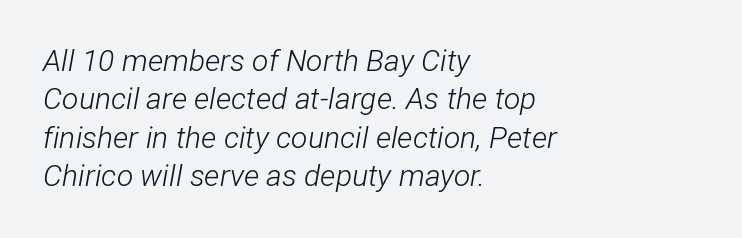
Q: Is the text bold? A: No.
Q: Is the text italic (slanted)? A: Yes, it leans right by about 12 degrees.
Q: Is the text underlined? A: No.
Q: How is the paragraph aligned? A: Left-aligned.
Q: Is the spacing between letters normal or unusually wide? A: Normal.
Q: Is the spacing between lines tight, normal or loose? A: Normal.
Q: Width (condensed, normal, or wide)? A: Condensed.
Q: Stroke contrast? A: Low.
Q: x-height? A: Medium.
Q: Monospaced? A: No.
